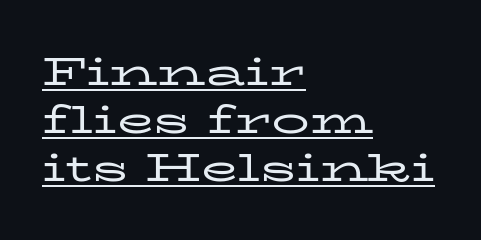
Does the leading feel generous? No, just average. This is not heavy type; no bold has been used. The paragraph has a hard left edge and a soft right edge. Like a heading marked for emphasis, these lines bear an underscore. Proportional: the letters do not fall into vertical columns. Yep, those are serifs on the letters.
